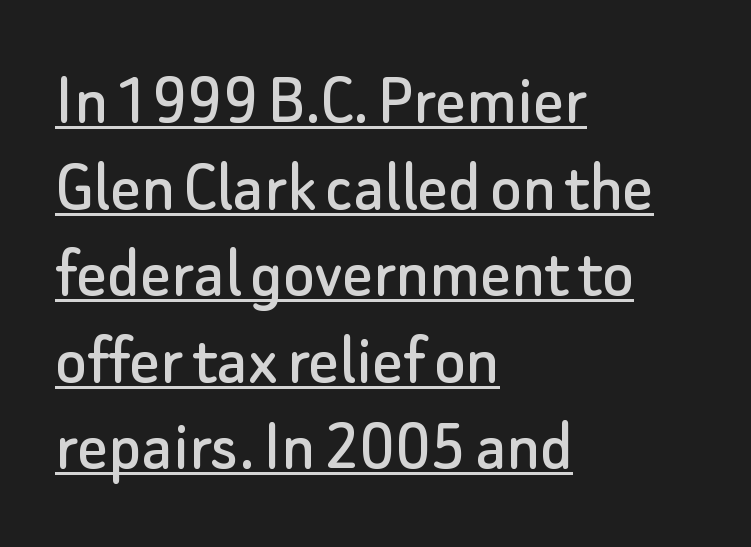
{"serif": "no", "italic": "no", "width": "normal", "stroke_contrast": "low", "x_height": "small", "monospaced": "no", "underline": "yes", "align": "left", "line_spacing_ratio": 1.17, "letter_spacing": "normal", "letter_spacing_em": 0.0, "glyph_px": 74}
